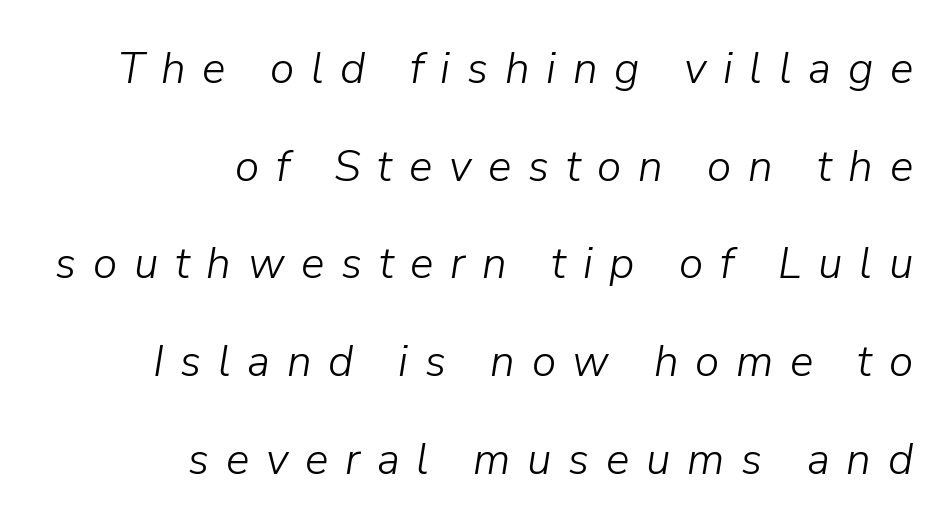
A typesetter would call this proportional, since set widths differ per character. Between one letter and the next there's a generous, obvious gap. The face looks like a standard text weight, possibly lighter. Layout note: lines flush right.
